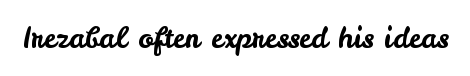
The image shows 28 px sans-serif type; set normal letter spacing, not underlined; low stroke contrast and a small x-height.
